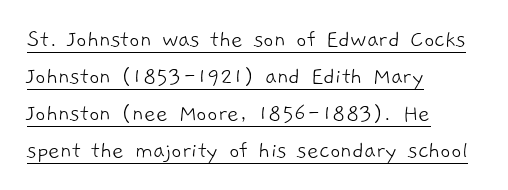
{"bold": "no", "underline": "yes", "align": "left", "line_spacing": "normal", "line_spacing_ratio": 1.48, "letter_spacing": "normal", "letter_spacing_em": 0.0, "glyph_px": 25}
